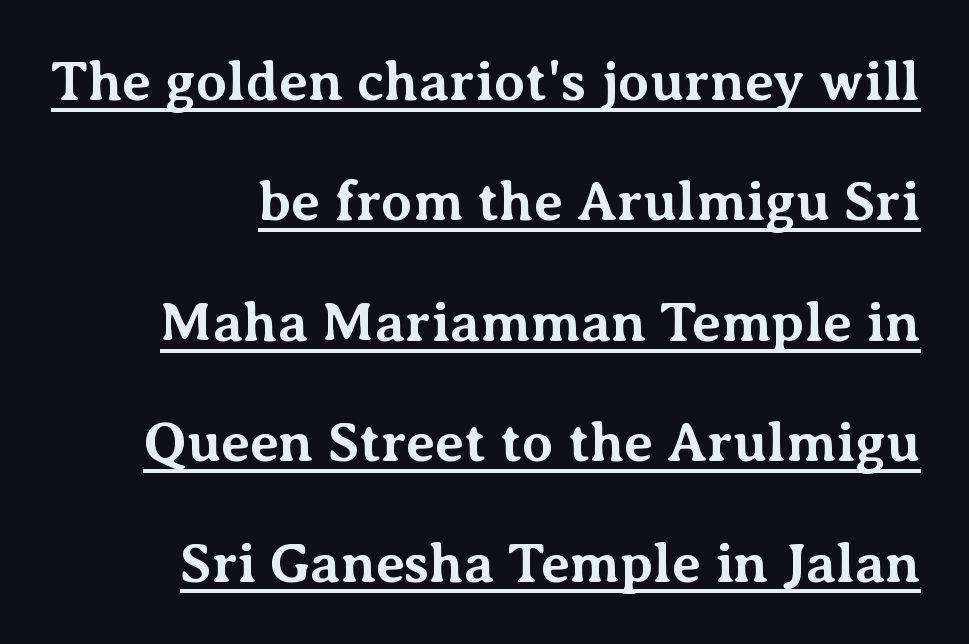
Stroke thickness is high; the sample reads as a true bold. Leading: increased. Is this a fixed-width face? No — the glyphs have proportional, varying widths. Where is the straight margin? On the right. Caption: standard tracking, unaltered.
